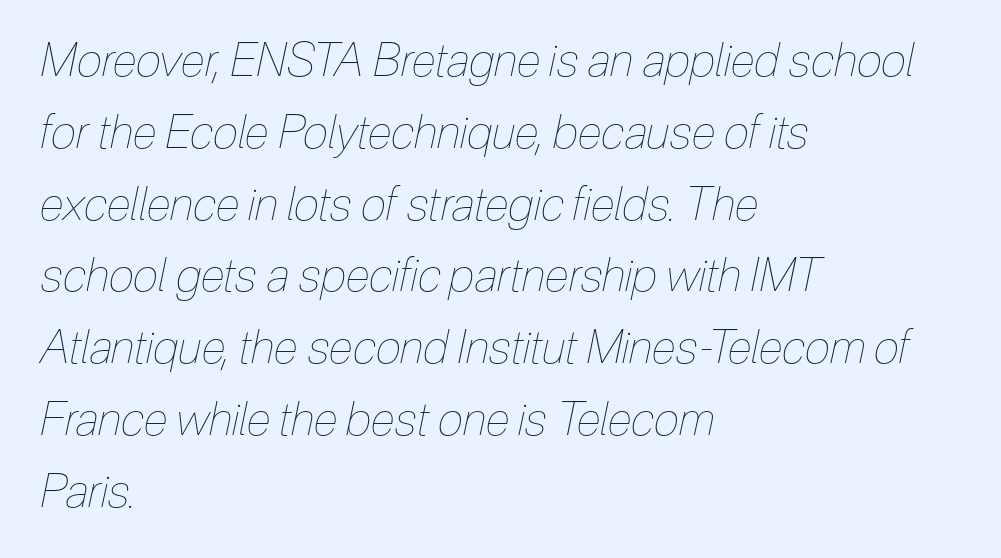
Q: Is the text bold? A: No.
Q: Is the text italic (slanted)? A: Yes, it leans right by about 12 degrees.
Q: Is the text underlined? A: No.
Q: How is the paragraph aligned? A: Left-aligned.
Q: Is the spacing between letters normal or unusually wide? A: Normal.
Q: Is the spacing between lines tight, normal or loose? A: Normal.
Q: Width (condensed, normal, or wide)? A: Condensed.
Q: Stroke contrast? A: Low.
Q: x-height? A: Medium.
Q: Monospaced? A: No.
